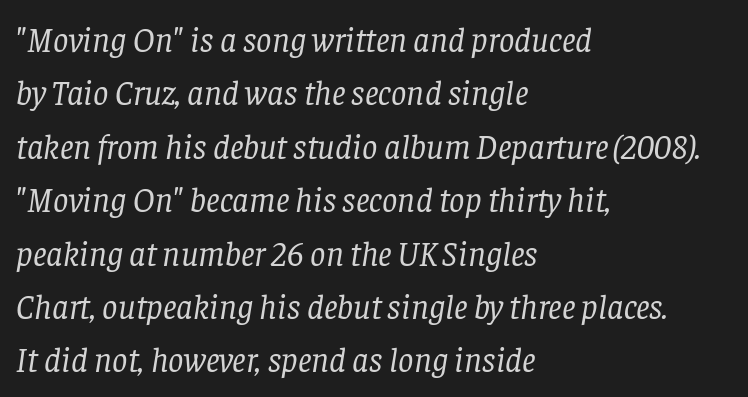
Q: Is the text bold? A: No.
Q: Is the text italic (slanted)? A: Yes, it leans right by about 8 degrees.
Q: Is the typeface a serif or a sans-serif typeface? A: Serif.
Q: Is the text underlined? A: No.
Q: How is the paragraph aligned? A: Left-aligned.
Q: Is the spacing between letters normal or unusually wide? A: Normal.
Q: Is the spacing between lines tight, normal or loose? A: Normal.
Q: Width (condensed, normal, or wide)? A: Normal.
Q: Stroke contrast? A: Low.
Q: x-height? A: Large.
Q: Monospaced? A: No.
